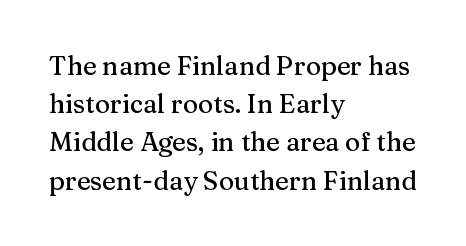
{"italic": "no", "underline": "no", "align": "left", "line_spacing": "normal", "line_spacing_ratio": 1.47, "letter_spacing": "normal", "letter_spacing_em": 0.0, "glyph_px": 26}
